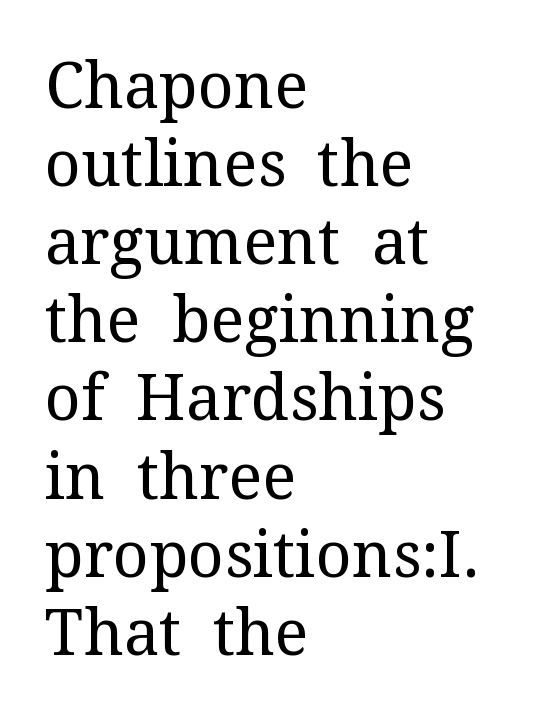
The image shows 63 px regular-weight serif type, upright; set left-aligned, line spacing 1.24x, normal letter spacing, not underlined; medium stroke contrast and a medium x-height.
